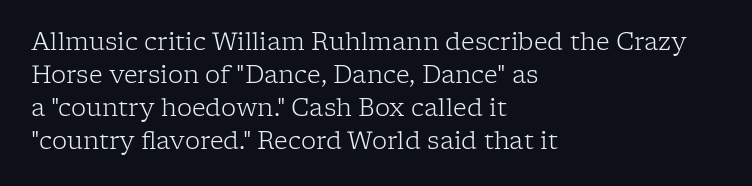
Q: Is the text bold? A: No.
Q: Is the text italic (slanted)? A: No, it is upright.
Q: Is the text underlined? A: No.
Q: How is the paragraph aligned? A: Left-aligned.
Q: Is the spacing between letters normal or unusually wide? A: Normal.
Q: Is the spacing between lines tight, normal or loose? A: Normal.
